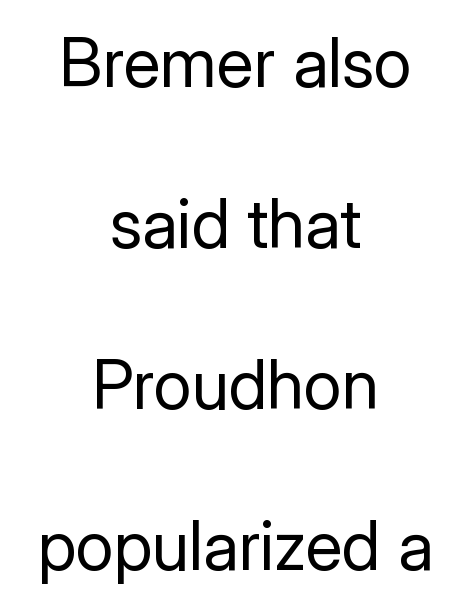
Q: Is the text bold? A: No.
Q: Is the text italic (slanted)? A: No, it is upright.
Q: Is the typeface a serif or a sans-serif typeface? A: Sans-serif.
Q: Is the text underlined? A: No.
Q: How is the paragraph aligned? A: Centered.
Q: Is the spacing between letters normal or unusually wide? A: Normal.
Q: Is the spacing between lines tight, normal or loose? A: Loose.
Q: Width (condensed, normal, or wide)? A: Normal.
Q: Stroke contrast? A: Low.
Q: x-height? A: Medium.
Q: Monospaced? A: No.
